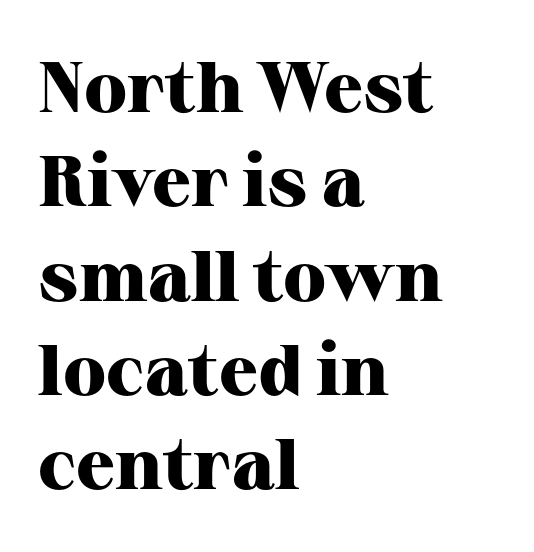
The passage shown has conventional tracking throughout. The passage shown is typed in a proportional face where columns would drift. Rule under the text: the space is simply empty. The lines sit at an ordinary, default distance from one another. The face used here has the dense, thick strokes of a bold.
